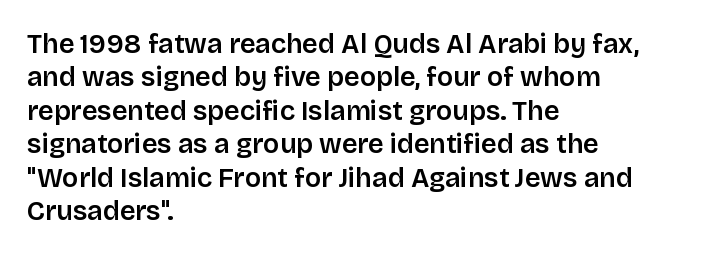
The image shows 27 px text type, upright; set left-aligned, line spacing 1.24x, normal letter spacing, not underlined.
